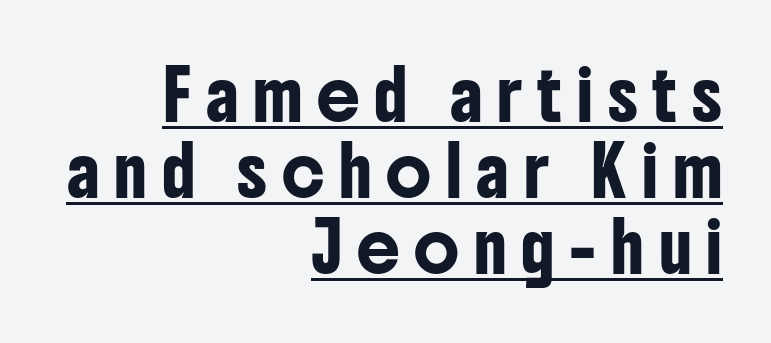
The image shows 48 px condensed sans-serif type, upright; set right-aligned, normal line spacing (1.58x), unusually wide letter spacing (+0.31 em), underlined; low stroke contrast and a medium x-height.
